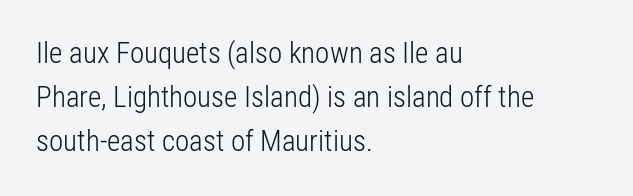
Q: Is the text bold? A: No.
Q: Is the text italic (slanted)? A: No, it is upright.
Q: Is the typeface a serif or a sans-serif typeface? A: Sans-serif.
Q: Is the text underlined? A: No.
Q: How is the paragraph aligned? A: Left-aligned.
Q: Is the spacing between letters normal or unusually wide? A: Normal.
Q: Is the spacing between lines tight, normal or loose? A: Normal.
Q: Width (condensed, normal, or wide)? A: Condensed.
Q: Stroke contrast? A: Low.
Q: x-height? A: Medium.
Q: Monospaced? A: No.
